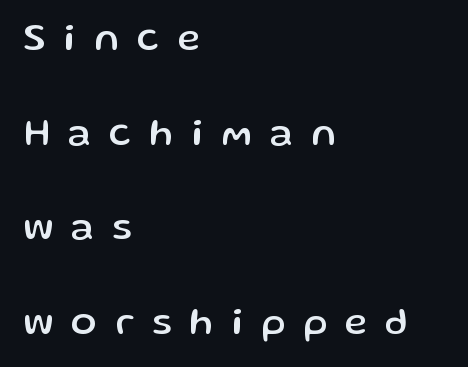
Is there much room between lines? Yes — plenty of vertical air separates them. The horizontal fit of the characters is loose and conspicuously gappy. A typesetter would call this proportional, since set widths differ per character. Rule under the text: the space is simply empty. Short and long lines alike share a common starting point at left. When letters stand straight like this, we call the style roman or upright.
